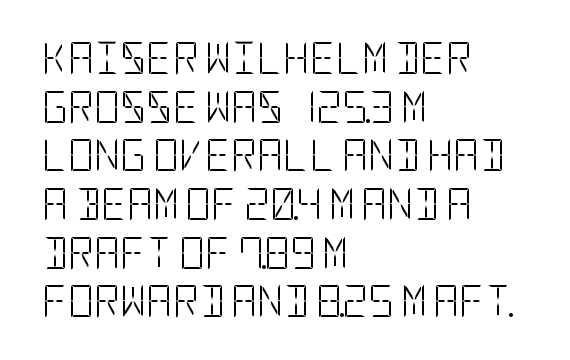
The image shows 32 px light, condensed sans-serif type, upright; set left-aligned, normal line spacing (1.52x), normal letter spacing, not underlined; low stroke contrast and a large x-height.
